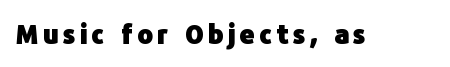
Heavy, bold letterforms. Tall strokes in this sample are plumb rather than angled. The strip under each line holds only bare page.
